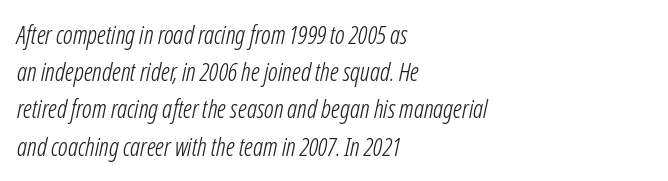
The image shows 25 px text type, italic (leaning right); set left-aligned, normal line spacing (1.49x), normal letter spacing, not underlined.
